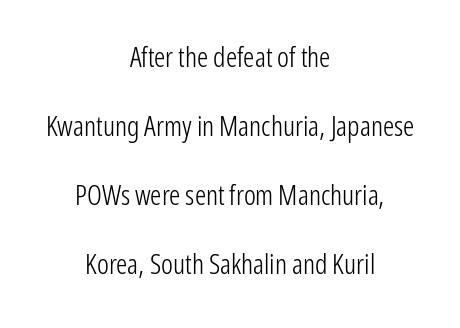
{"serif": "no", "italic": "no", "bold": "no", "weight": "light", "width": "condensed", "stroke_contrast": "low", "x_height": "medium", "monospaced": "no", "underline": "no", "align": "center", "line_spacing": "loose", "line_spacing_ratio": 2.47, "letter_spacing": "normal", "letter_spacing_em": 0.0, "glyph_px": 28}
